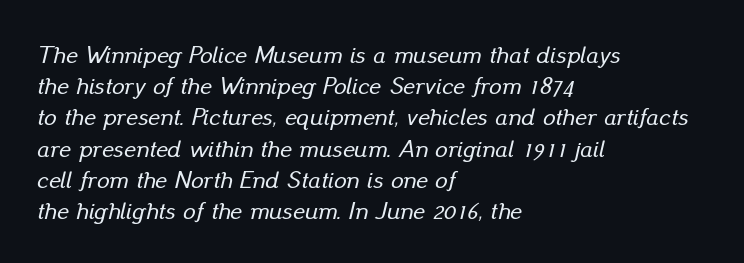
{"italic": "yes", "lean": "right", "slant_degrees": 13, "underline": "no", "align": "left", "line_spacing": "normal", "line_spacing_ratio": 1.25, "letter_spacing": "normal", "letter_spacing_em": 0.0, "glyph_px": 25}
